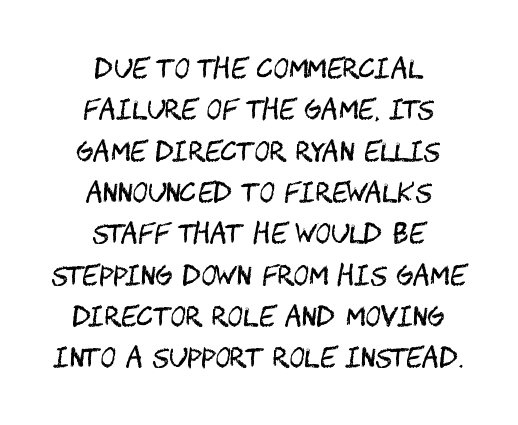
{"italic": "no", "bold": "no", "underline": "no", "align": "center", "line_spacing": "normal", "line_spacing_ratio": 1.59, "letter_spacing": "normal", "letter_spacing_em": 0.0, "glyph_px": 26}
